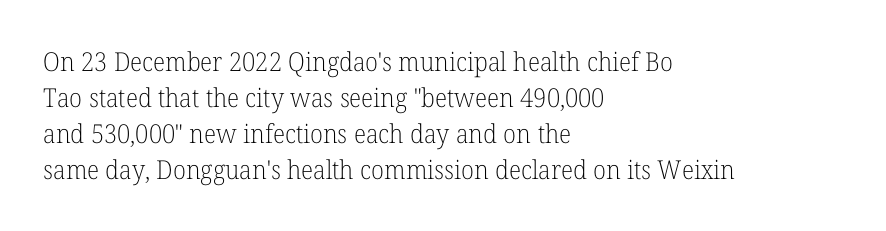
Teacher's note: observe the even left margin — that is flush-left alignment. Students, note that the glyphs here touch the page at normal intervals. Do the letters lean? They stand straight. Descenders hang freely into open space. Stem width sits at or under what a default text font uses.
